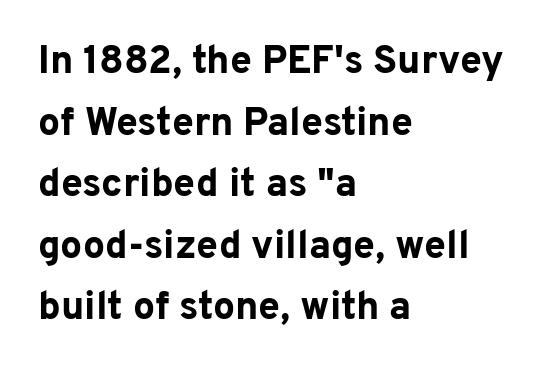
The image shows 39 px bold sans-serif type, upright; set left-aligned, normal line spacing (1.58x), normal letter spacing, not underlined; low stroke contrast and a medium x-height.
